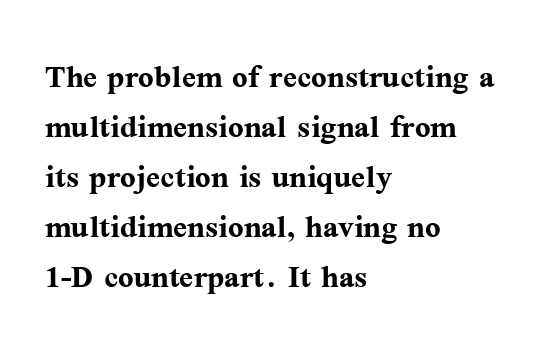
The image shows 41 px semibold serif type, upright; set left-aligned, line spacing 1.22x, normal letter spacing, not underlined; medium stroke contrast and a medium x-height.
